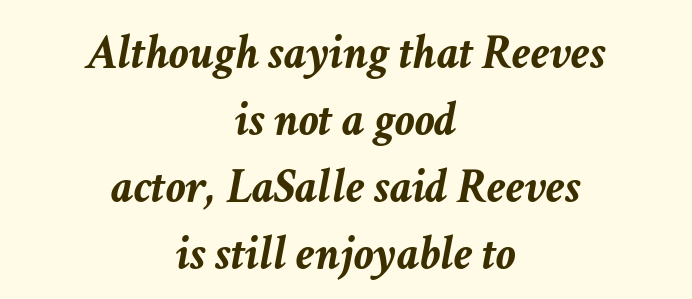
{"italic": "yes", "lean": "right", "slant_degrees": 11, "bold": "yes", "weight": "semibold", "width": "normal", "stroke_contrast": "low", "x_height": "medium", "monospaced": "no", "underline": "no", "align": "center", "line_spacing": "normal", "line_spacing_ratio": 1.37, "letter_spacing": "normal", "letter_spacing_em": 0.0, "glyph_px": 49}
